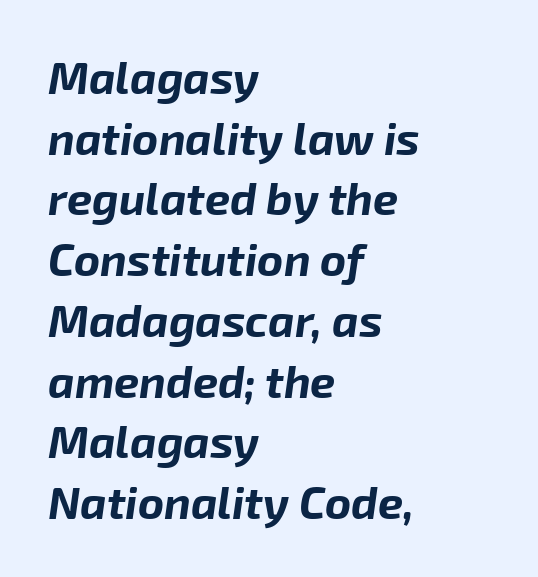
Students, observe: this is what conventionally led text looks like. How are the letters spaced? Ordinarily, with no added tracking. Unmarked baselines from the first word to the last. Plenty of ink on the page — the face is bold. Notice how the passage keeps a crisp vertical edge on the left only.
